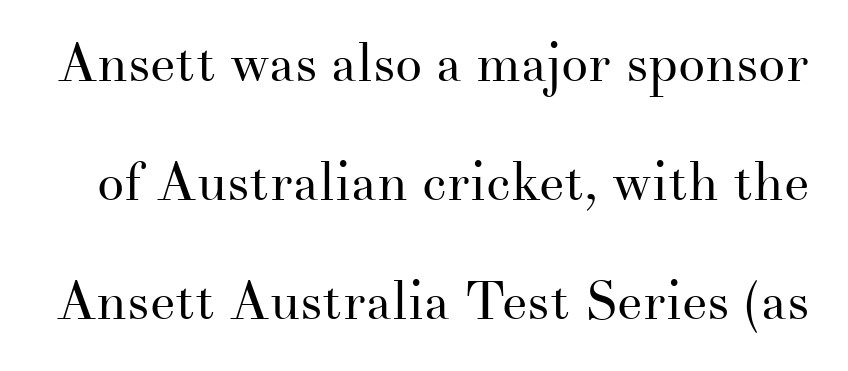
Q: Is the text bold? A: No.
Q: Is the text italic (slanted)? A: No, it is upright.
Q: Is the typeface a serif or a sans-serif typeface? A: Serif.
Q: Is the text underlined? A: No.
Q: Is the spacing between letters normal or unusually wide? A: Normal.
Q: Is the spacing between lines tight, normal or loose? A: Loose.
Q: Width (condensed, normal, or wide)? A: Normal.
Q: Stroke contrast? A: Medium.
Q: x-height? A: Small.
Q: Monospaced? A: No.
